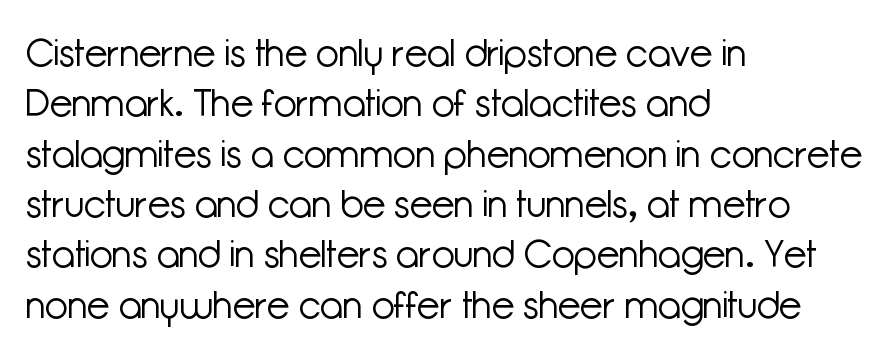
{"serif": "no", "italic": "no", "bold": "no", "weight": "light", "width": "normal", "stroke_contrast": "low", "x_height": "medium", "monospaced": "no", "underline": "no", "align": "left", "line_spacing": "normal", "line_spacing_ratio": 1.36, "letter_spacing": "normal", "letter_spacing_em": 0.0, "glyph_px": 37}
